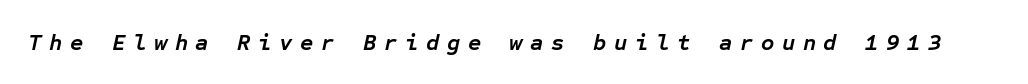
{"italic": "yes", "lean": "right", "slant_degrees": 12, "bold": "yes", "underline": "no", "letter_spacing": "wide", "letter_spacing_em": 0.33, "glyph_px": 23}
